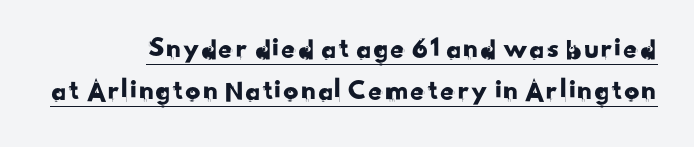
The image shows 30 px sans-serif type; set normal line spacing (1.39x), normal letter spacing, underlined; low stroke contrast and a small x-height.
